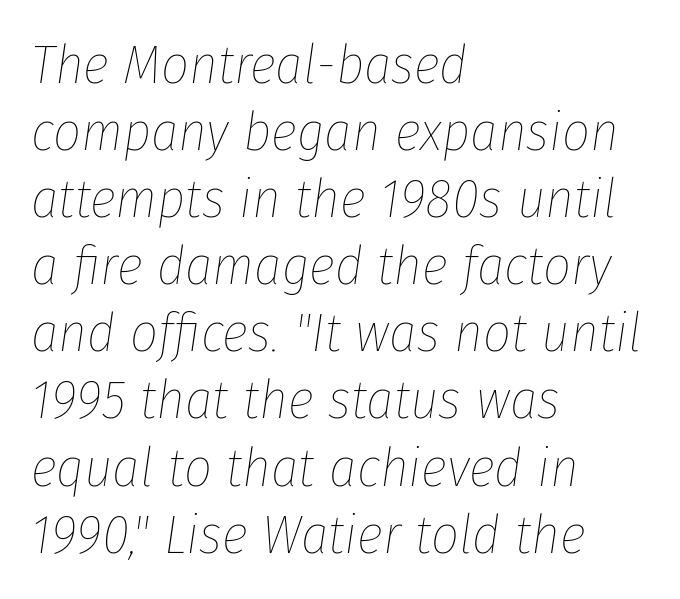
Q: Is the text bold? A: No.
Q: Is the text italic (slanted)? A: Yes, it leans right by about 8 degrees.
Q: Is the text underlined? A: No.
Q: How is the paragraph aligned? A: Left-aligned.
Q: Is the spacing between letters normal or unusually wide? A: Normal.
Q: Width (condensed, normal, or wide)? A: Condensed.
Q: Stroke contrast? A: Low.
Q: x-height? A: Medium.
Q: Monospaced? A: No.
